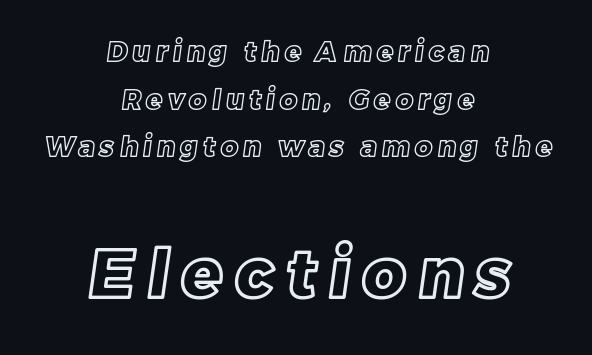
Character widths vary here, with narrow letters taking less room than wide ones. Only glyphs here, with clear space below each row. Both edges are ragged and mirror each other, which tells us the setting is centered. The second block has been scaled up relative to the first.
